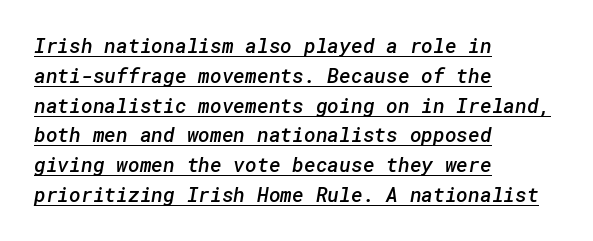
The image shows 20 px text type; set left-aligned, normal line spacing (1.49x), normal letter spacing, underlined.
